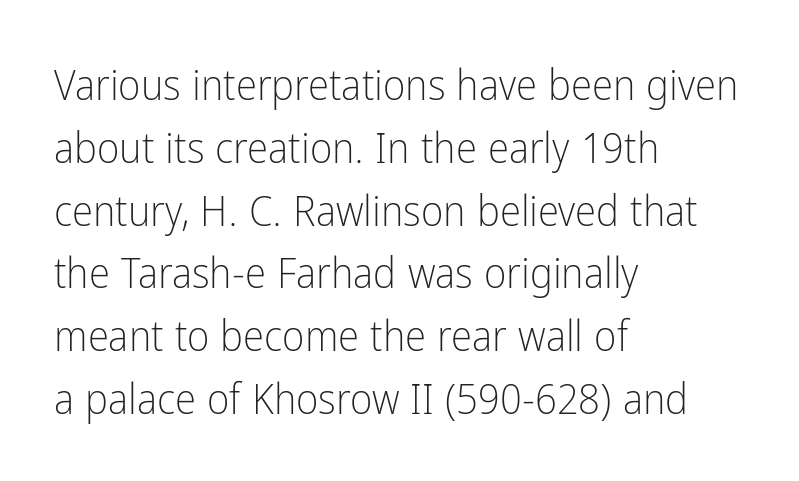
{"serif": "no", "italic": "no", "bold": "no", "weight": "light", "width": "condensed", "stroke_contrast": "low", "x_height": "medium", "monospaced": "no", "underline": "no", "align": "left", "line_spacing": "normal", "line_spacing_ratio": 1.46, "letter_spacing": "normal", "letter_spacing_em": 0.0, "glyph_px": 43}
